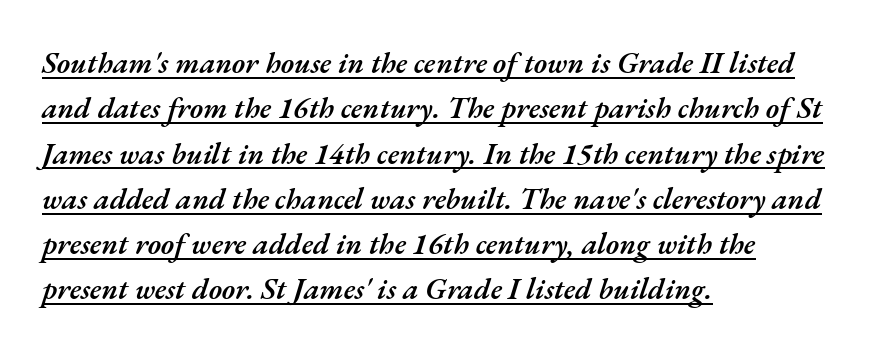
{"italic": "yes", "lean": "right", "slant_degrees": 17, "bold": "semi", "weight": "semibold", "width": "normal", "stroke_contrast": "medium", "x_height": "small", "monospaced": "no", "underline": "yes", "align": "left", "line_spacing": "normal", "line_spacing_ratio": 1.51, "letter_spacing": "normal", "letter_spacing_em": 0.0, "glyph_px": 30}
